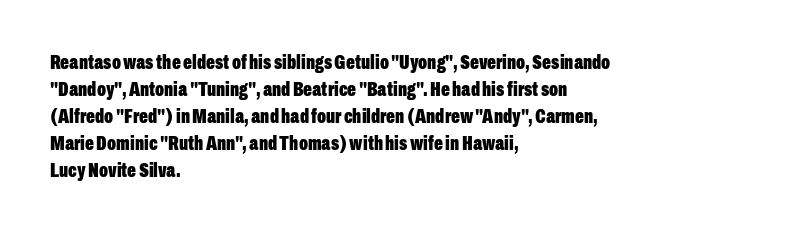
Q: Is the text bold? A: Yes.
Q: Is the text italic (slanted)? A: No, it is upright.
Q: Is the text underlined? A: No.
Q: How is the paragraph aligned? A: Left-aligned.
Q: Is the spacing between letters normal or unusually wide? A: Normal.
Q: Is the spacing between lines tight, normal or loose? A: Normal.
